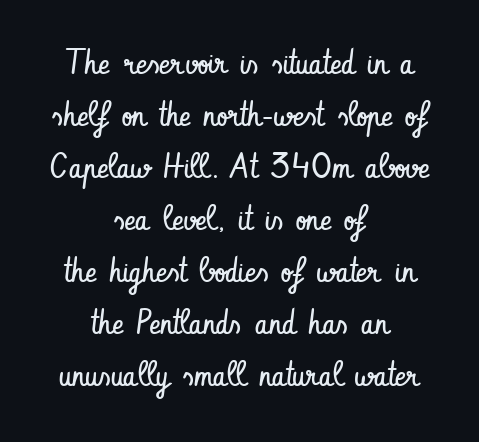
Q: Is the text bold? A: No.
Q: Is the text italic (slanted)? A: No, it is upright.
Q: Is the typeface a serif or a sans-serif typeface? A: Sans-serif.
Q: Is the text underlined? A: No.
Q: How is the paragraph aligned? A: Centered.
Q: Is the spacing between letters normal or unusually wide? A: Normal.
Q: Is the spacing between lines tight, normal or loose? A: Normal.
Q: Width (condensed, normal, or wide)? A: Condensed.
Q: Stroke contrast? A: Low.
Q: x-height? A: Small.
Q: Monospaced? A: No.
